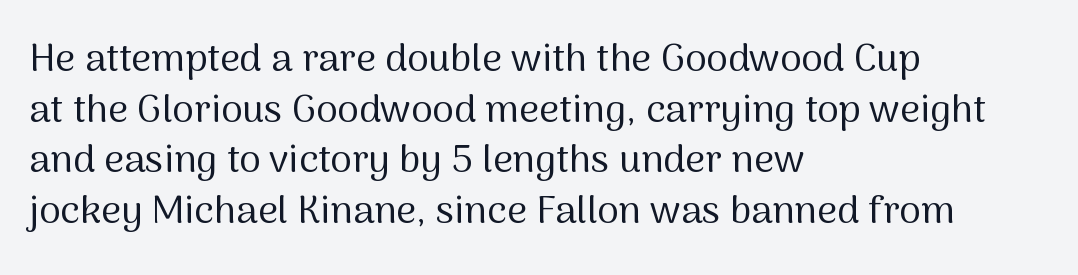
{"serif": "no", "italic": "no", "bold": "no", "weight": "regular", "width": "normal", "stroke_contrast": "medium", "x_height": "medium", "monospaced": "no", "underline": "no", "align": "left", "line_spacing": "normal", "line_spacing_ratio": 1.3, "letter_spacing": "normal", "letter_spacing_em": 0.0, "glyph_px": 39}
